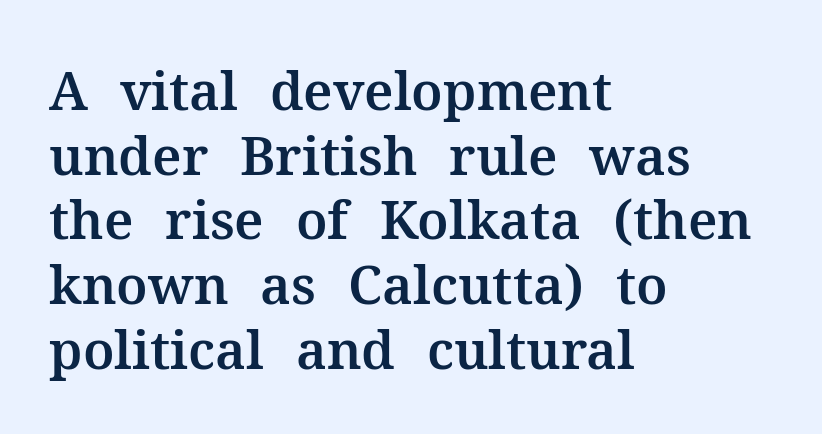
{"serif": "yes", "italic": "no", "width": "normal", "stroke_contrast": "medium", "x_height": "medium", "monospaced": "no", "underline": "no", "align": "left", "line_spacing_ratio": 1.22, "letter_spacing": "normal", "letter_spacing_em": 0.0, "glyph_px": 53}
